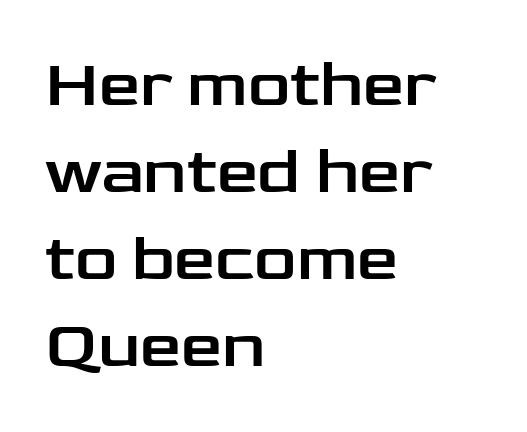
{"serif": "no", "italic": "no", "width": "wide", "stroke_contrast": "low", "x_height": "medium", "monospaced": "no", "underline": "no", "align": "left", "line_spacing": "normal", "line_spacing_ratio": 1.32, "letter_spacing": "normal", "letter_spacing_em": 0.0, "glyph_px": 66}
